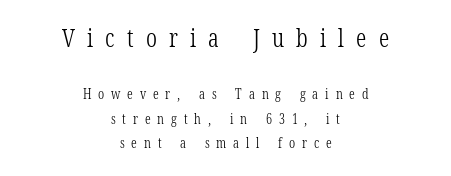
Q: Is the text bold? A: No.
Q: Is the text italic (slanted)? A: No, it is upright.
Q: Is the text underlined? A: No.
Q: How is the paragraph aligned? A: Centered.
Q: Is the spacing between letters normal or unusually wide? A: Unusually wide.
Q: Which block of text is set in a larger size, the first (top) or the second (bottom)? A: The first (top) one.
